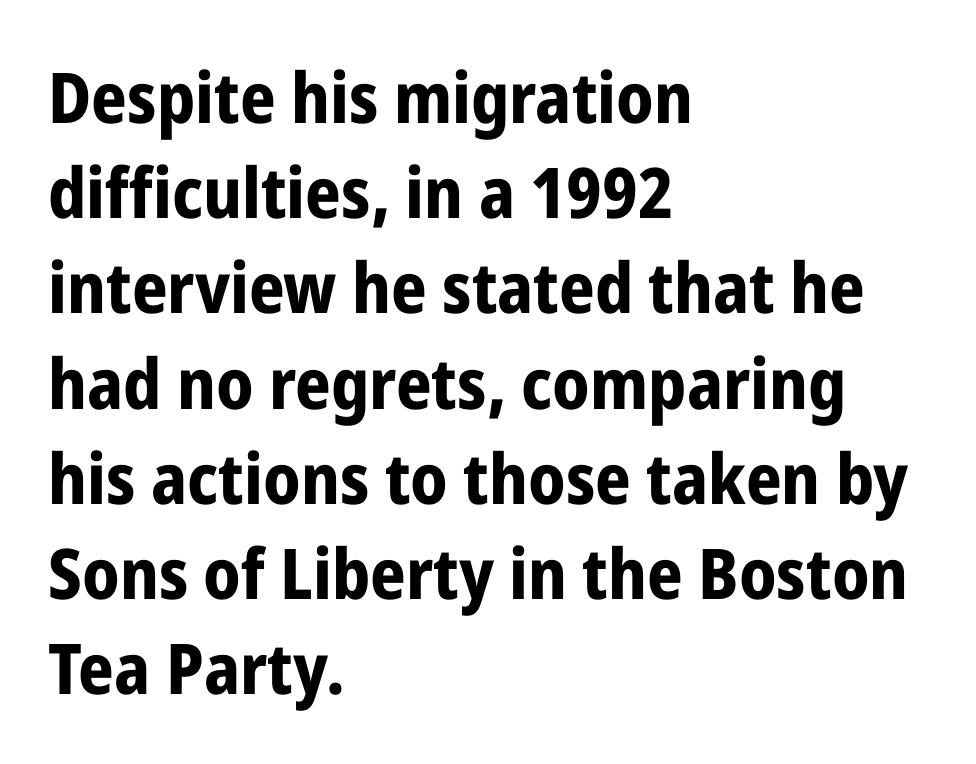
The image shows 70 px bold, condensed sans-serif type, upright; set left-aligned, normal line spacing (1.36x), normal letter spacing, not underlined; low stroke contrast and a medium x-height.
